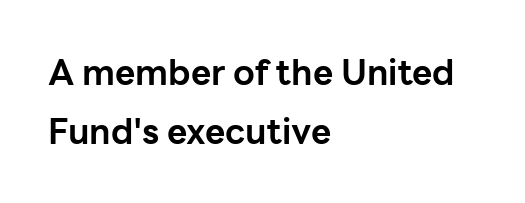
{"serif": "no", "italic": "no", "bold": "yes", "weight": "bold", "width": "normal", "stroke_contrast": "low", "x_height": "medium", "monospaced": "no", "underline": "no", "align": "left", "line_spacing": "normal", "line_spacing_ratio": 1.7, "letter_spacing": "normal", "letter_spacing_em": 0.0, "glyph_px": 35}
